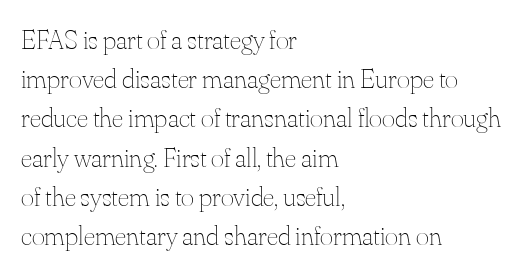
The image shows 28 px thin type, upright; set left-aligned, normal line spacing (1.4x), normal letter spacing, not underlined; medium stroke contrast and a small x-height.
